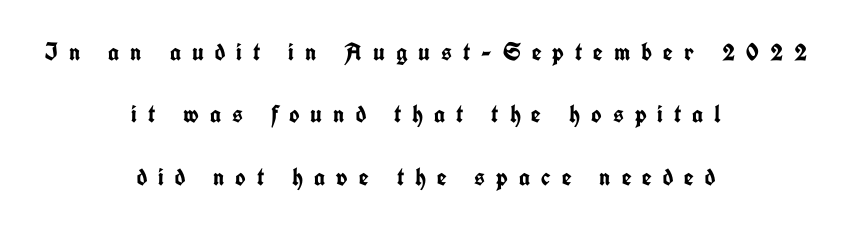
Q: Is the text bold? A: Yes.
Q: Is the text italic (slanted)? A: No, it is upright.
Q: Is the text underlined? A: No.
Q: How is the paragraph aligned? A: Centered.
Q: Is the spacing between letters normal or unusually wide? A: Unusually wide.
Q: Is the spacing between lines tight, normal or loose? A: Loose.
